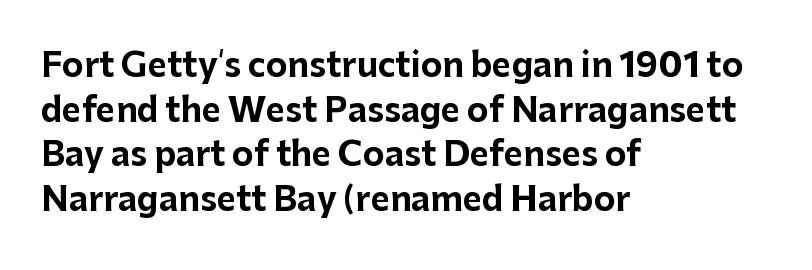
Q: Is the text bold? A: Yes.
Q: Is the text italic (slanted)? A: No, it is upright.
Q: Is the typeface a serif or a sans-serif typeface? A: Sans-serif.
Q: Is the text underlined? A: No.
Q: How is the paragraph aligned? A: Left-aligned.
Q: Is the spacing between letters normal or unusually wide? A: Normal.
Q: Is the spacing between lines tight, normal or loose? A: Normal.
Q: Width (condensed, normal, or wide)? A: Normal.
Q: Stroke contrast? A: Low.
Q: x-height? A: Medium.
Q: Monospaced? A: No.
